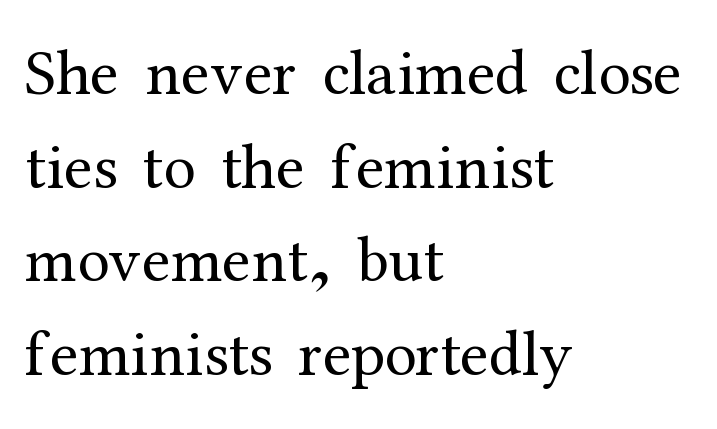
{"serif": "yes", "italic": "no", "bold": "no", "weight": "regular", "width": "normal", "stroke_contrast": "medium", "x_height": "medium", "monospaced": "no", "underline": "no", "align": "left", "line_spacing": "normal", "line_spacing_ratio": 1.44, "letter_spacing": "normal", "letter_spacing_em": 0.0, "glyph_px": 65}
